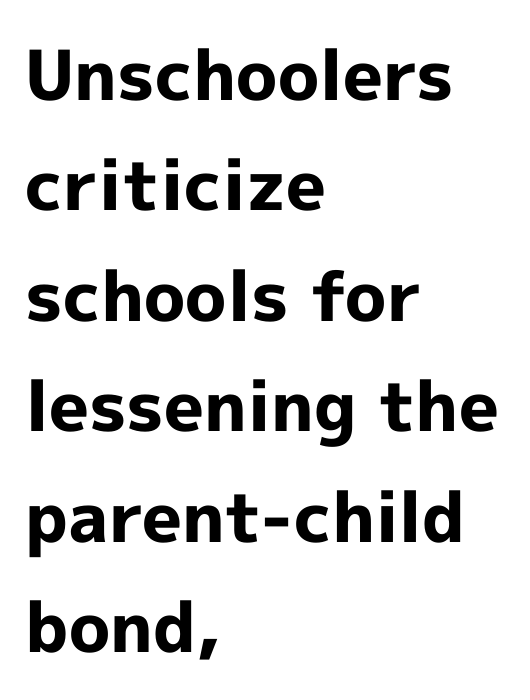
The image shows 69 px bold sans-serif type, upright; set left-aligned, normal line spacing (1.6x), normal letter spacing, not underlined; a medium x-height.
